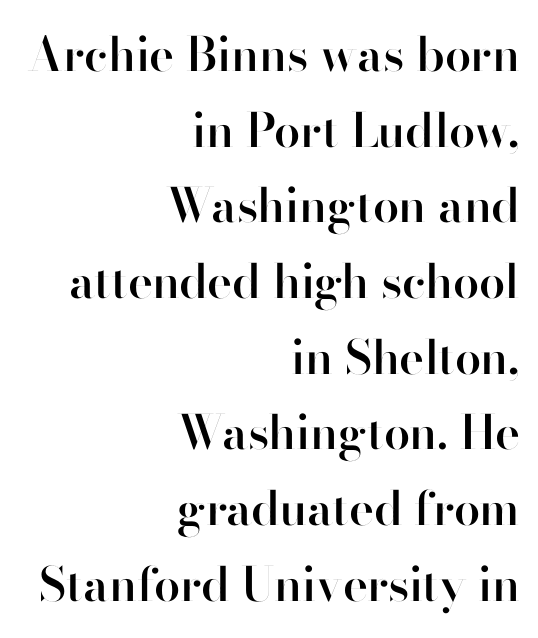
{"serif": "no", "italic": "no", "bold": "semi", "weight": "semibold", "width": "normal", "stroke_contrast": "high", "x_height": "small", "monospaced": "no", "underline": "no", "align": "right", "line_spacing": "normal", "line_spacing_ratio": 1.61, "letter_spacing": "normal", "letter_spacing_em": 0.0, "glyph_px": 47}
